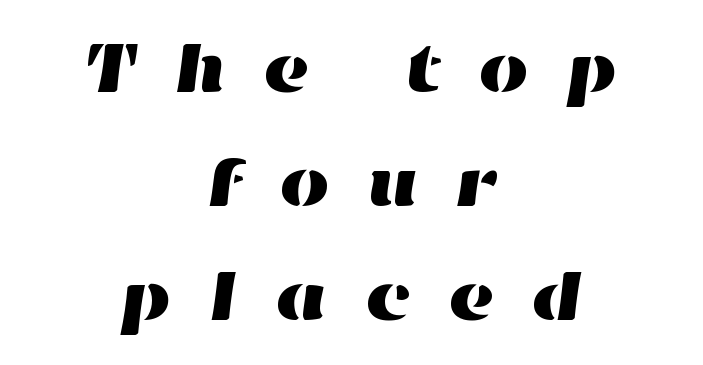
The designer left line spacing at the default. Is the block centered? Yes — each line is placed symmetrically about the middle. The rendering inserts visible extra space after every character. Clear beneath every line of the passage. Do the characters align in a grid? No, the font is proportional.
